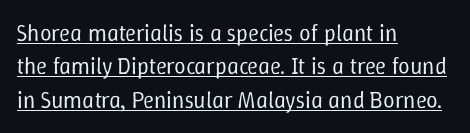
The image shows 23 px text type, upright; set left-aligned, normal line spacing (1.45x), normal letter spacing, underlined.
